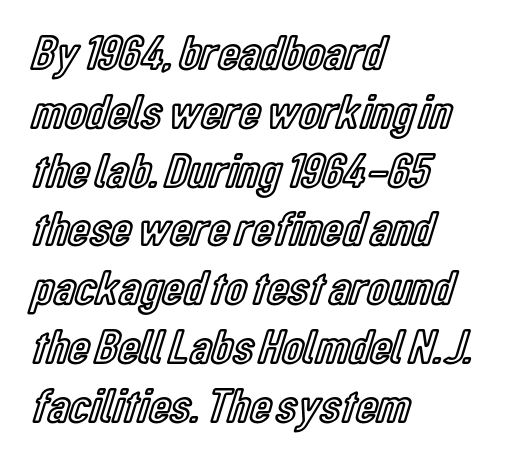
The image shows 49 px condensed type; set left-aligned, line spacing 1.2x, normal letter spacing, not underlined; a medium x-height.
